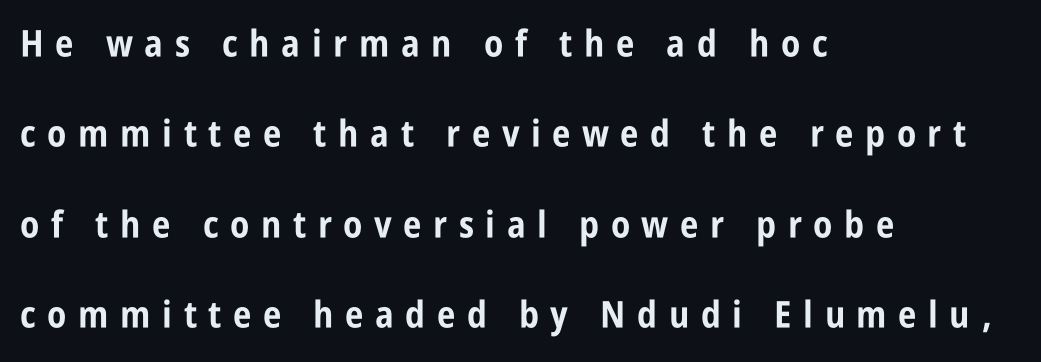
The characters look thick and weighty, a clear bold. Between one letter and the next there's a generous, obvious gap. The designer dialed line spacing up above the default. Letterform terminals end flat and unadorned throughout the passage. The paragraph has a hard left edge and a soft right edge.
